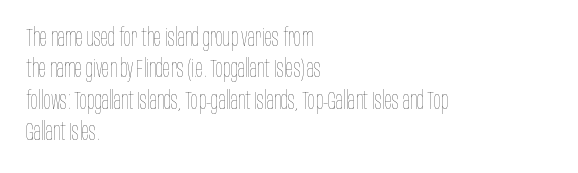
What stands out about the letter spacing? Nothing — it is the standard amount. Unmarked baselines from the first word to the last. The rendering anchors every line to the left-hand side. Regarding leading, the lines here are spaced in the standard way. Compared with a typical body face, this is equally light or lighter still. In terms of posture, this sample is upright.
